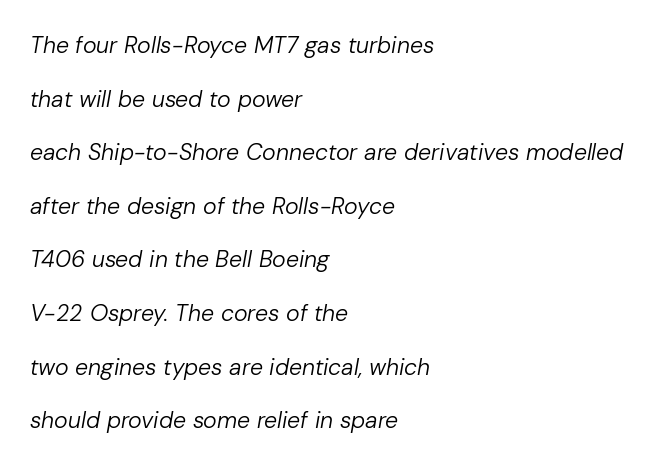
{"italic": "yes", "lean": "right", "slant_degrees": 10, "bold": "no", "underline": "no", "align": "left", "line_spacing": "loose", "line_spacing_ratio": 2.33, "letter_spacing": "normal", "letter_spacing_em": 0.0, "glyph_px": 23}
